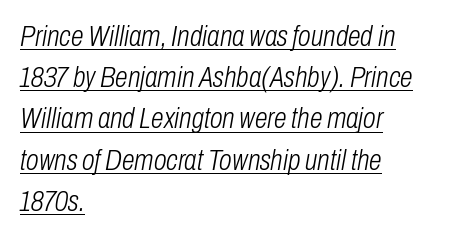
A normal amount of white space separates one row of letters from the next. Compared with a typical body face, this is equally light or lighter still. Proportional: the letters do not fall into vertical columns. Every row of glyphs begins at an identical x-position on the left. Honestly, the underline is the first thing you notice here. Default kerning and tracking; the words read as compact shapes.
